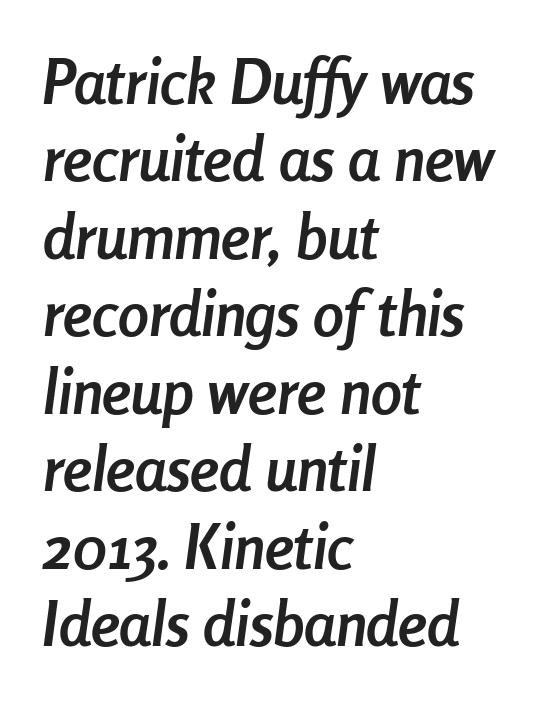
Q: Is the text bold? A: Yes.
Q: Is the text italic (slanted)? A: Yes, it leans right by about 8 degrees.
Q: Is the text underlined? A: No.
Q: How is the paragraph aligned? A: Left-aligned.
Q: Is the spacing between letters normal or unusually wide? A: Normal.
Q: Is the spacing between lines tight, normal or loose? A: Normal.
Q: Width (condensed, normal, or wide)? A: Condensed.
Q: Stroke contrast? A: Low.
Q: x-height? A: Medium.
Q: Monospaced? A: No.
